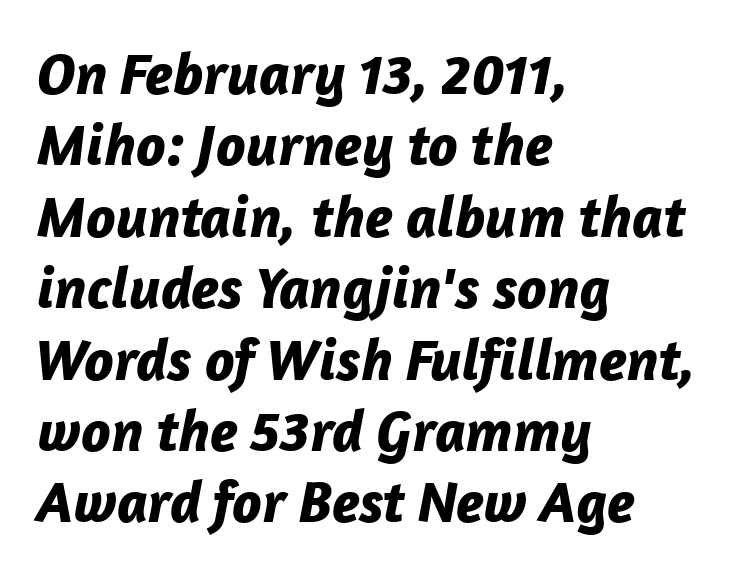
Q: Is the text bold? A: Yes.
Q: Is the text italic (slanted)? A: Yes, it leans right by about 12 degrees.
Q: Is the text underlined? A: No.
Q: How is the paragraph aligned? A: Left-aligned.
Q: Is the spacing between letters normal or unusually wide? A: Normal.
Q: Width (condensed, normal, or wide)? A: Normal.
Q: Stroke contrast? A: Low.
Q: x-height? A: Medium.
Q: Monospaced? A: No.
